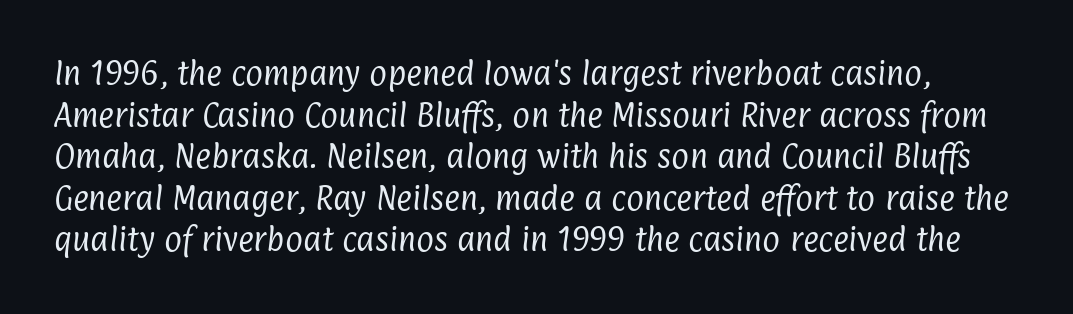
{"bold": "no", "underline": "no", "line_spacing": "normal", "line_spacing_ratio": 1.54, "letter_spacing": "normal", "letter_spacing_em": 0.0, "glyph_px": 27}
